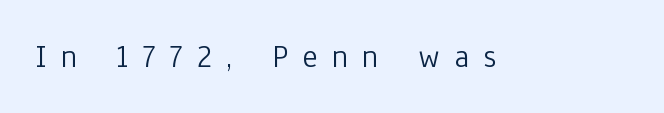
Italic? Not at all — the glyphs are vertical. Do the characters align in a grid? No, the font is proportional. Students, note that the glyphs here are deliberately spaced far apart. Heaviness? Minimal to ordinary, like unemphasized prose. The zone under the glyphs is completely vacant. You can tell from the bare stems that sans-serif type was used.
